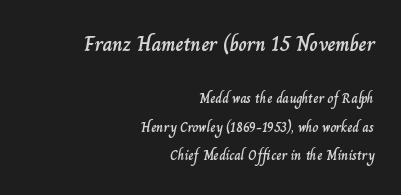
Q: Is the text italic (slanted)? A: Yes.
Q: Is the text underlined? A: No.
Q: How is the paragraph aligned? A: Right-aligned.
Q: Is the spacing between letters normal or unusually wide? A: Normal.
Q: Is the spacing between lines tight, normal or loose? A: Loose.
Q: Which block of text is set in a larger size, the first (top) or the second (bottom)? A: The first (top) one.
